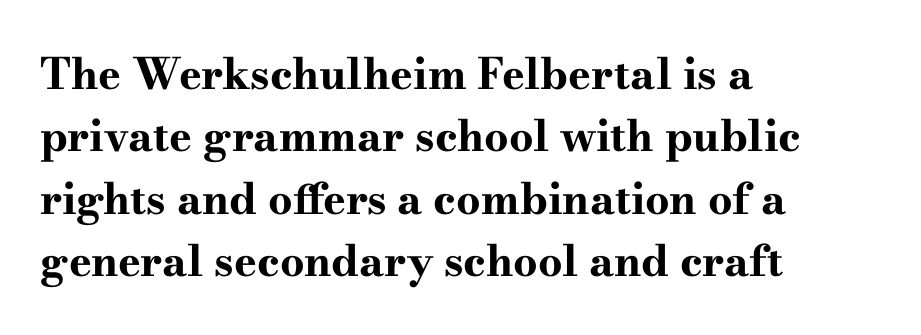
Q: Is the text bold? A: Yes.
Q: Is the text italic (slanted)? A: No, it is upright.
Q: Is the typeface a serif or a sans-serif typeface? A: Serif.
Q: Is the text underlined? A: No.
Q: How is the paragraph aligned? A: Left-aligned.
Q: Is the spacing between letters normal or unusually wide? A: Normal.
Q: Is the spacing between lines tight, normal or loose? A: Normal.
Q: Width (condensed, normal, or wide)? A: Wide.
Q: Stroke contrast? A: High.
Q: x-height? A: Small.
Q: Monospaced? A: No.
